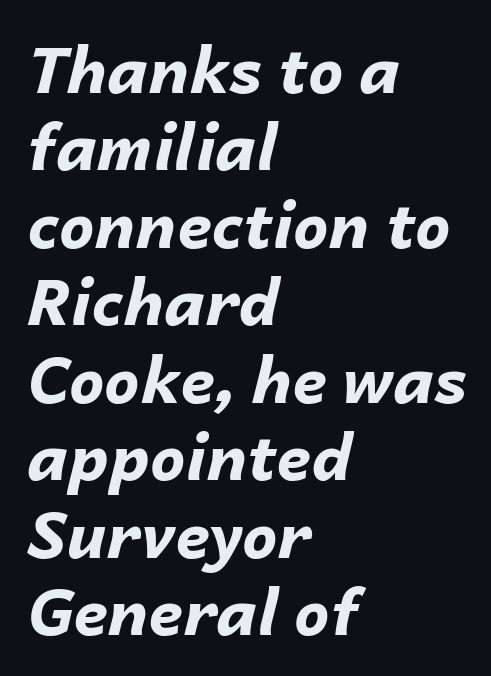
{"italic": "yes", "lean": "right", "slant_degrees": 14, "bold": "yes", "weight": "bold", "width": "normal", "stroke_contrast": "low", "x_height": "medium", "monospaced": "no", "underline": "no", "align": "left", "line_spacing_ratio": 1.23, "letter_spacing": "normal", "letter_spacing_em": 0.0, "glyph_px": 63}
